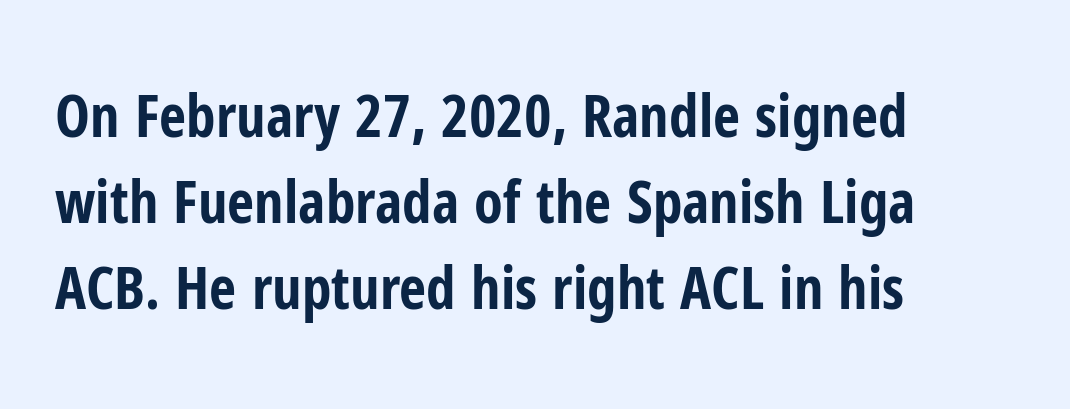
The image shows 59 px bold, condensed sans-serif type, upright; set left-aligned, normal line spacing (1.46x), normal letter spacing, not underlined; low stroke contrast and a medium x-height.
